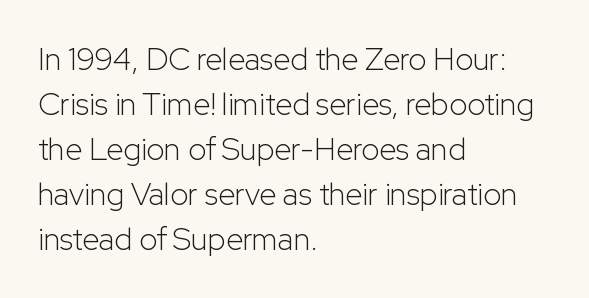
Spacing verdict: proportional, widths tailored to each character. Stroke mass is kept to a normal reading level or below. A typesetter would call this zero additional tracking. Students, observe: this is what conventionally led text looks like.
